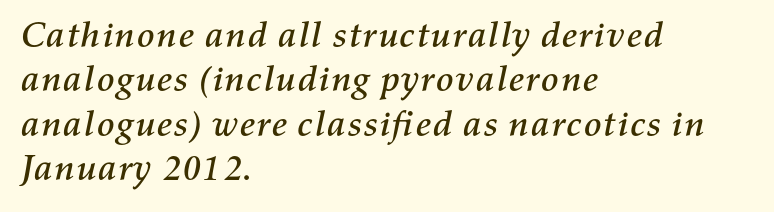
The image shows 37 px text type, italic (leaning right); set left-aligned, line spacing 1.2x, normal letter spacing, not underlined; medium stroke contrast and a medium x-height.
